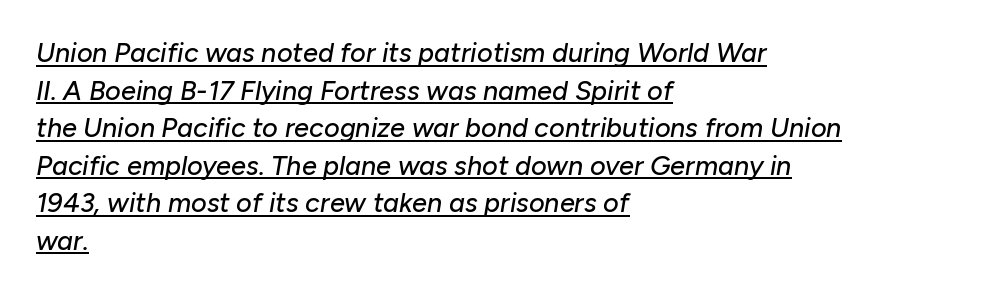
{"italic": "yes", "lean": "right", "slant_degrees": 10, "underline": "yes", "align": "left", "line_spacing": "normal", "line_spacing_ratio": 1.39, "letter_spacing": "normal", "letter_spacing_em": 0.0, "glyph_px": 27}
